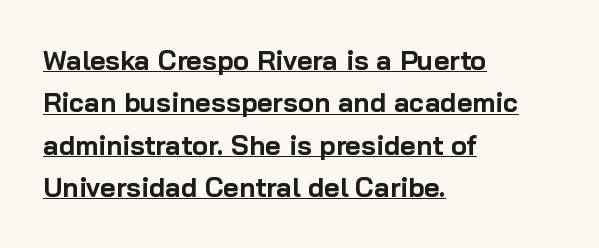
Honestly, the letter spacing is just normal — you wouldn't notice it. The letters stand upright; this is a roman face. Each glyph is drawn with heavy, bold strokes. These lines stack with their left ends in a neat column. You can see a thin bar hugging the bottom of the glyphs.
